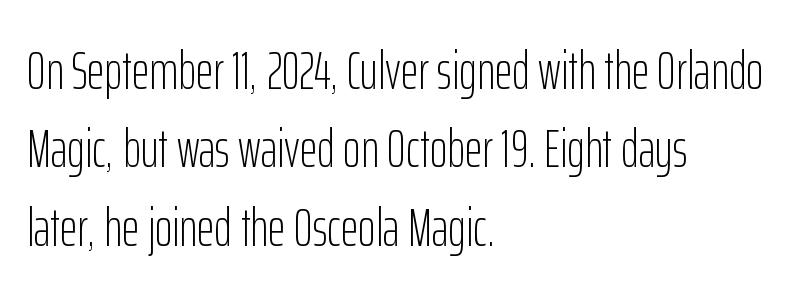
Q: Is the text bold? A: No.
Q: Is the text italic (slanted)? A: No, it is upright.
Q: Is the typeface a serif or a sans-serif typeface? A: Sans-serif.
Q: Is the text underlined? A: No.
Q: How is the paragraph aligned? A: Left-aligned.
Q: Is the spacing between letters normal or unusually wide? A: Normal.
Q: Is the spacing between lines tight, normal or loose? A: Normal.
Q: Width (condensed, normal, or wide)? A: Condensed.
Q: Stroke contrast? A: Low.
Q: x-height? A: Medium.
Q: Monospaced? A: No.
